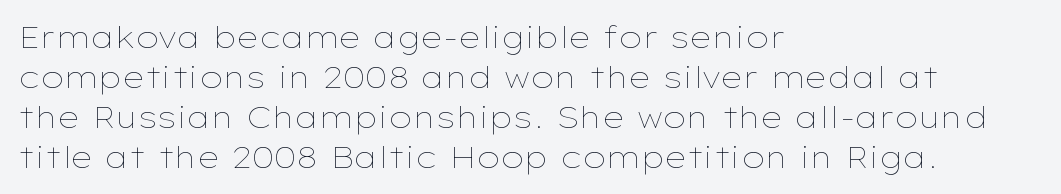
Q: Is the text bold? A: No.
Q: Is the text italic (slanted)? A: No, it is upright.
Q: Is the text underlined? A: No.
Q: How is the paragraph aligned? A: Left-aligned.
Q: Is the spacing between letters normal or unusually wide? A: Normal.
Q: Is the spacing between lines tight, normal or loose? A: Normal.
Q: Width (condensed, normal, or wide)? A: Wide.
Q: Stroke contrast? A: Low.
Q: x-height? A: Medium.
Q: Monospaced? A: No.
